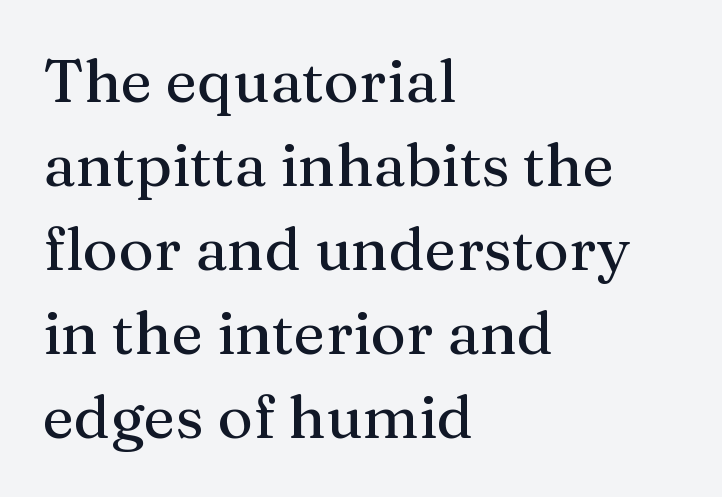
{"serif": "yes", "italic": "no", "width": "normal", "stroke_contrast": "medium", "x_height": "medium", "monospaced": "no", "underline": "no", "align": "left", "line_spacing": "normal", "line_spacing_ratio": 1.4, "letter_spacing": "normal", "letter_spacing_em": 0.0, "glyph_px": 60}
